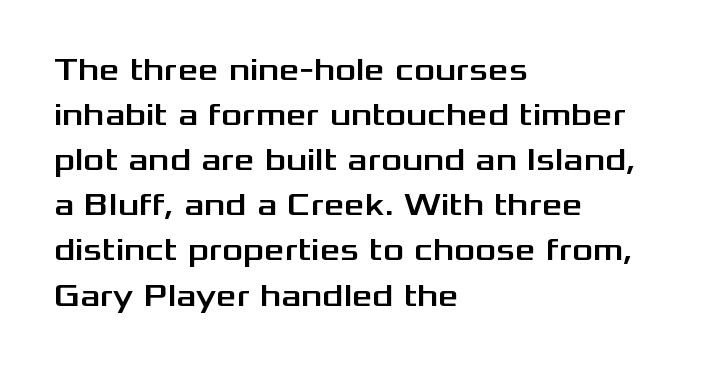
Q: Is the text italic (slanted)? A: No, it is upright.
Q: Is the typeface a serif or a sans-serif typeface? A: Sans-serif.
Q: Is the text underlined? A: No.
Q: How is the paragraph aligned? A: Left-aligned.
Q: Is the spacing between letters normal or unusually wide? A: Normal.
Q: Is the spacing between lines tight, normal or loose? A: Normal.
Q: Width (condensed, normal, or wide)? A: Wide.
Q: Stroke contrast? A: Medium.
Q: x-height? A: Medium.
Q: Monospaced? A: No.
